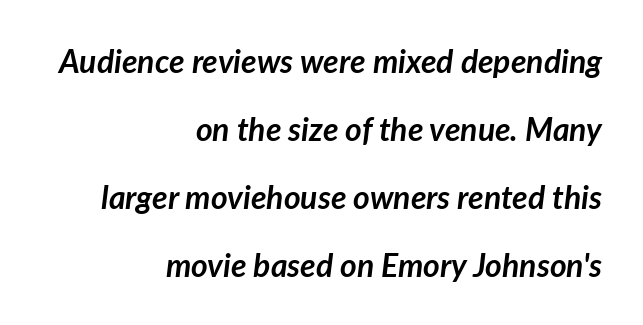
Q: Is the text bold? A: Yes.
Q: Is the text italic (slanted)? A: Yes, it leans right by about 7 degrees.
Q: Is the text underlined? A: No.
Q: How is the paragraph aligned? A: Right-aligned.
Q: Is the spacing between letters normal or unusually wide? A: Normal.
Q: Is the spacing between lines tight, normal or loose? A: Loose.
Q: Width (condensed, normal, or wide)? A: Normal.
Q: Stroke contrast? A: Low.
Q: x-height? A: Medium.
Q: Monospaced? A: No.
